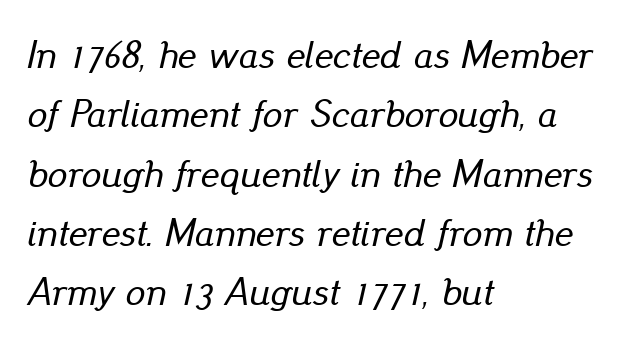
{"italic": "yes", "lean": "right", "slant_degrees": 13, "width": "normal", "stroke_contrast": "low", "x_height": "small", "monospaced": "no", "underline": "no", "align": "left", "line_spacing": "normal", "line_spacing_ratio": 1.52, "letter_spacing": "normal", "letter_spacing_em": 0.0, "glyph_px": 39}
